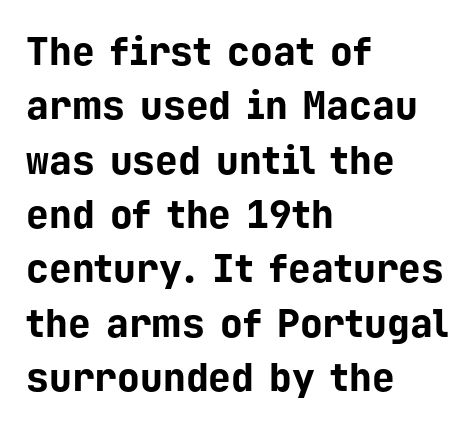
Q: Is the text bold? A: Yes.
Q: Is the text italic (slanted)? A: No, it is upright.
Q: Is the typeface a serif or a sans-serif typeface? A: Sans-serif.
Q: Is the text underlined? A: No.
Q: How is the paragraph aligned? A: Left-aligned.
Q: Is the spacing between letters normal or unusually wide? A: Normal.
Q: Is the spacing between lines tight, normal or loose? A: Normal.
Q: Width (condensed, normal, or wide)? A: Normal.
Q: Stroke contrast? A: Low.
Q: x-height? A: Medium.
Q: Monospaced? A: Yes.
